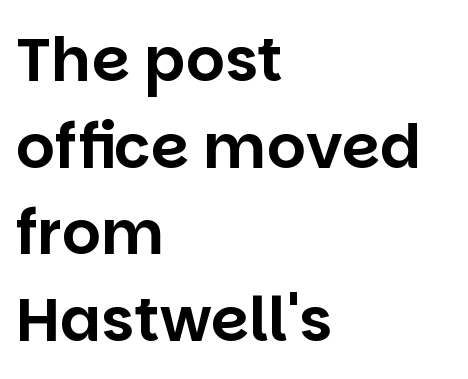
Q: Is the text italic (slanted)? A: No, it is upright.
Q: Is the typeface a serif or a sans-serif typeface? A: Sans-serif.
Q: Is the text underlined? A: No.
Q: How is the paragraph aligned? A: Left-aligned.
Q: Is the spacing between letters normal or unusually wide? A: Normal.
Q: Is the spacing between lines tight, normal or loose? A: Normal.
Q: Width (condensed, normal, or wide)? A: Normal.
Q: Stroke contrast? A: Low.
Q: x-height? A: Large.
Q: Monospaced? A: No.
